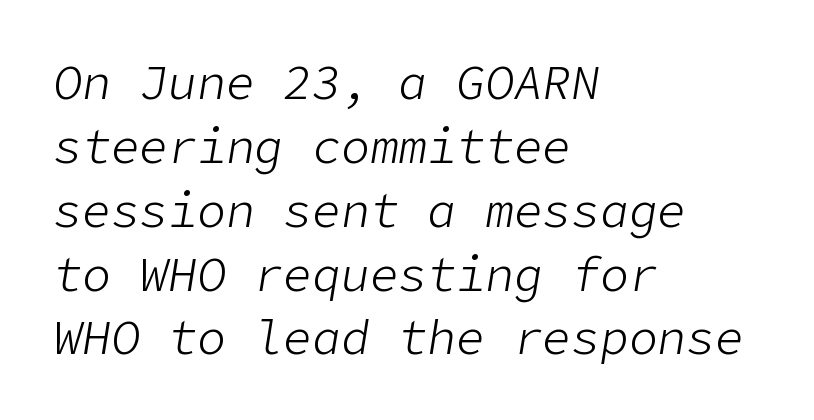
The image shows 48 px light type, italic (leaning right); set left-aligned, normal line spacing (1.33x), normal letter spacing, not underlined; low stroke contrast and a medium x-height.
